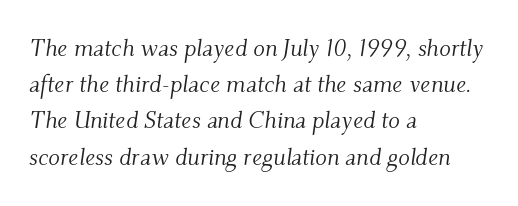
Think standard paragraph weight, or any step lighter than that. If you drew a ruler down the left edge, every line would touch it. A bare baseline throughout the passage. The block of text has a typical density, with ordinary space between rows.
